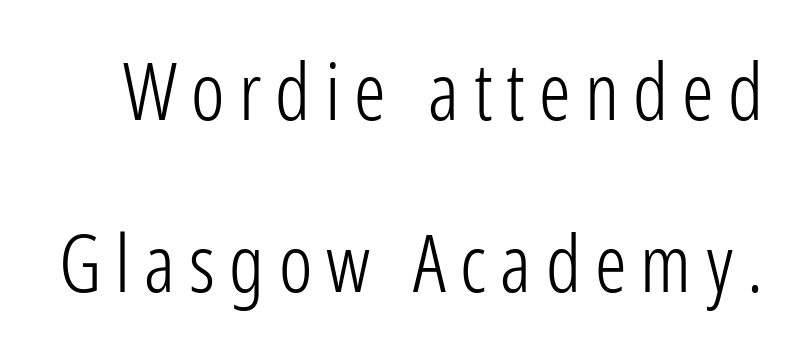
Does the leading feel generous? Absolutely, it's lavish. Upright lettering throughout. Do the characters align in a grid? No, the font is proportional. Words float on clear page, feet unadorned. No letter is thick-stroked: the sample isn't bold. Observe the absence of serifs on each vertical stroke in this sample.
